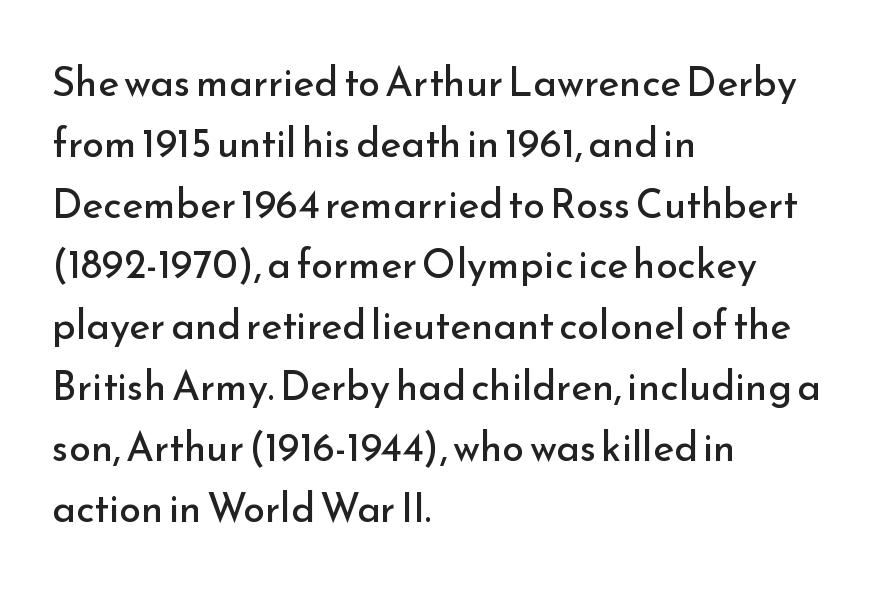
The image shows 40 px regular-weight sans-serif type, upright; set left-aligned, normal line spacing (1.52x), normal letter spacing, not underlined; low stroke contrast and a small x-height.
